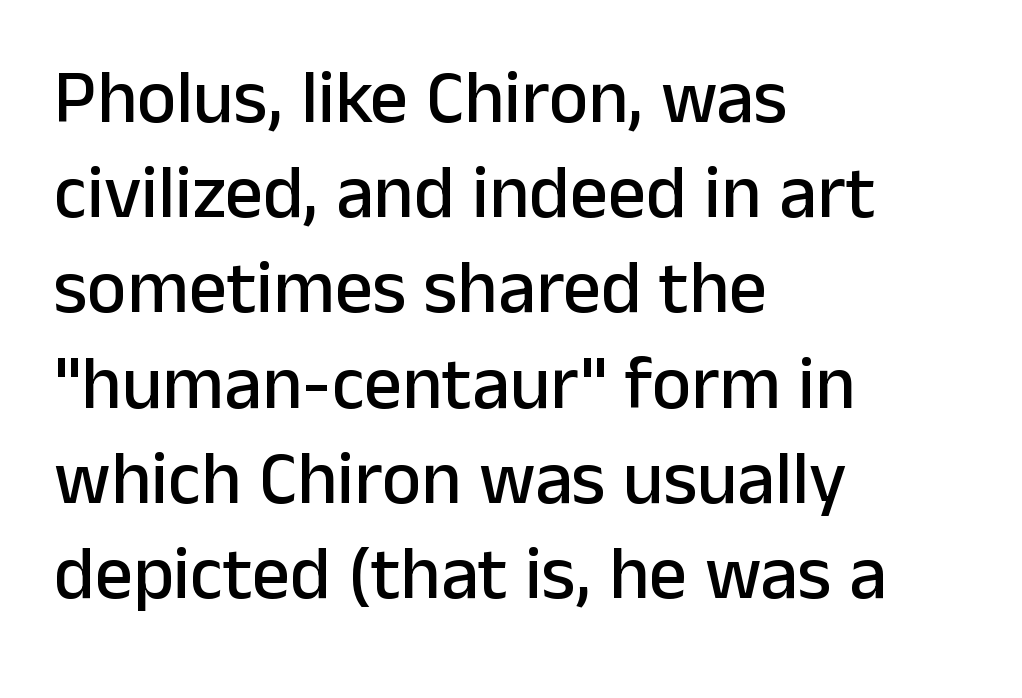
The image shows 75 px sans-serif type, upright; set left-aligned, normal line spacing (1.27x), normal letter spacing, not underlined; low stroke contrast and a medium x-height.
